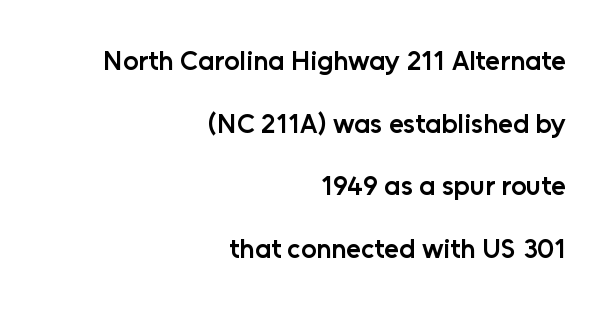
{"italic": "no", "bold": "semi", "underline": "no", "align": "right", "line_spacing": "loose", "line_spacing_ratio": 2.32, "letter_spacing": "normal", "letter_spacing_em": 0.0, "glyph_px": 27}
